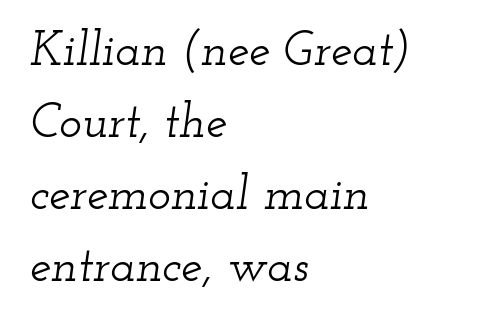
Think of a printed novel: that variable character pitch is what you see here. Underline: absent. The lines in this sample share a left origin and differ only in where they stop. No extra tracking has been applied to these lines.
